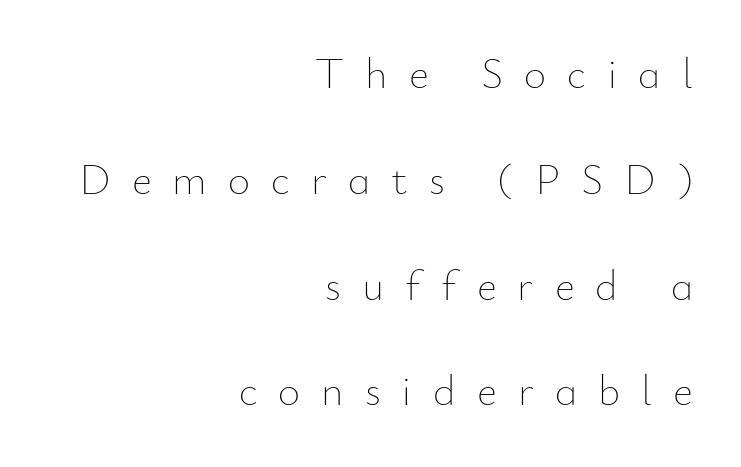
Lines of text with bare space underneath. These glyphs show unthickened strokes, regular width or finer. The face used here is proportionally spaced, like ordinary book or web type. The letters stand straight up with perfectly vertical stems.
